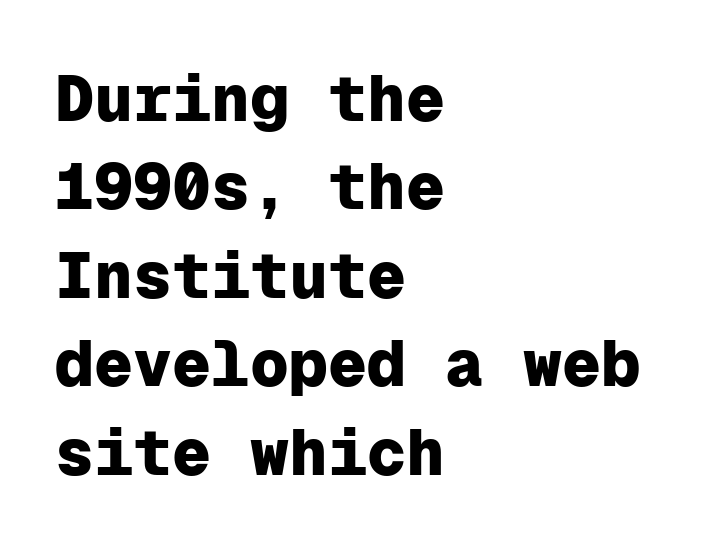
Q: Is the text bold? A: Yes.
Q: Is the text italic (slanted)? A: No, it is upright.
Q: Is the typeface a serif or a sans-serif typeface? A: Sans-serif.
Q: Is the text underlined? A: No.
Q: How is the paragraph aligned? A: Left-aligned.
Q: Is the spacing between letters normal or unusually wide? A: Normal.
Q: Is the spacing between lines tight, normal or loose? A: Normal.
Q: Width (condensed, normal, or wide)? A: Normal.
Q: Stroke contrast? A: Low.
Q: x-height? A: Medium.
Q: Monospaced? A: Yes.
